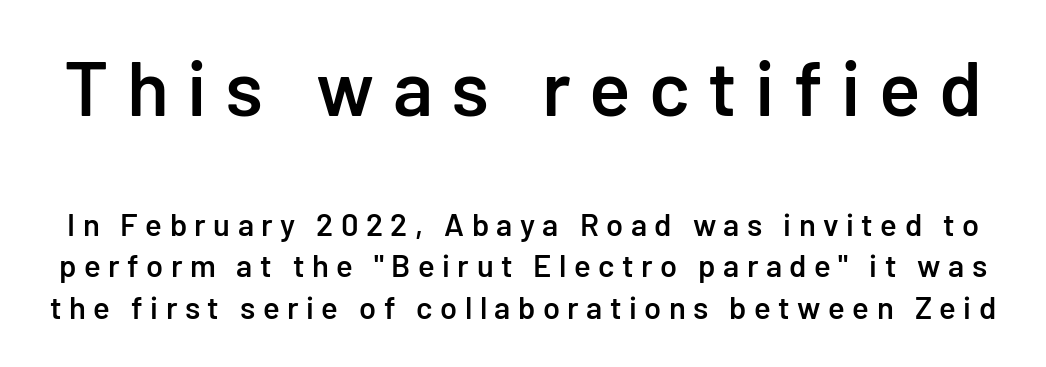
The letterforms stand isolated, each surrounded by extra space. Does the weight exceed regular? Yes, but only to semibold. Is the lower block the larger one? No — the upper block carries the bigger type. Check the space under the baseline: it is left empty.
